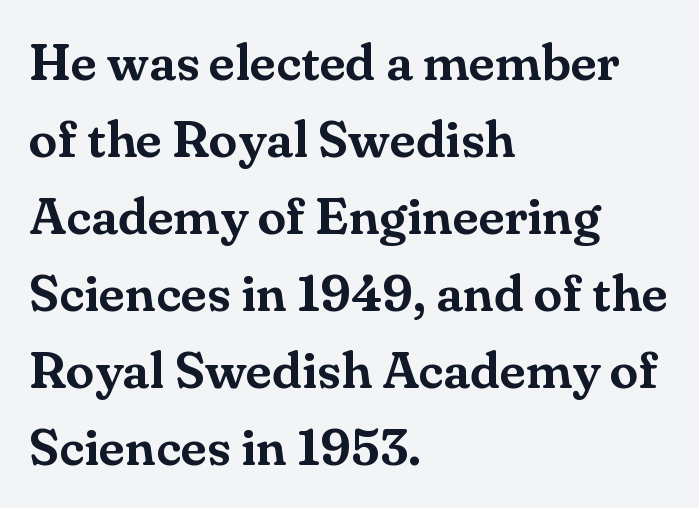
The image shows 52 px serif type, upright; set left-aligned, normal line spacing (1.48x), normal letter spacing, not underlined; medium stroke contrast and a small x-height.
